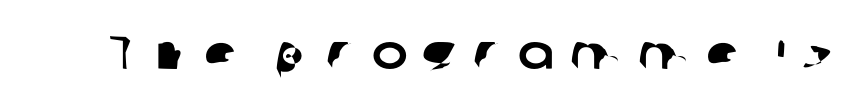
The image shows 48 px sans-serif type; set unusually wide letter spacing (+0.32 em), not underlined; low stroke contrast and a medium x-height.
